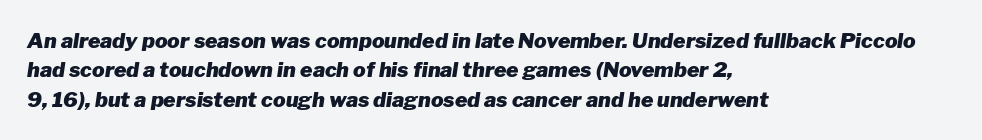
The image shows 21 px bold type, italic (leaning right); set left-aligned, normal line spacing (1.4x), normal letter spacing, not underlined.
